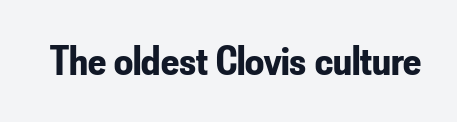
The image shows 42 px bold, condensed sans-serif type, upright; set normal letter spacing, not underlined; low stroke contrast and a small x-height.
